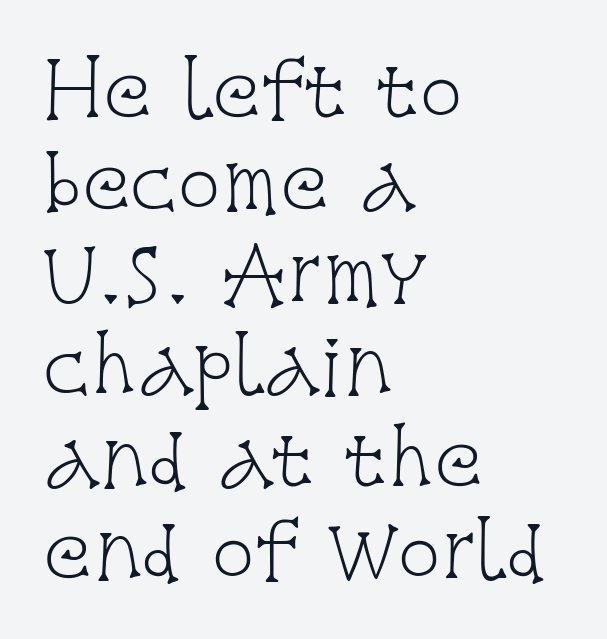
The image shows 72 px light, condensed serif type, upright; set left-aligned, normal line spacing (1.28x), normal letter spacing, not underlined; low stroke contrast and a large x-height.
